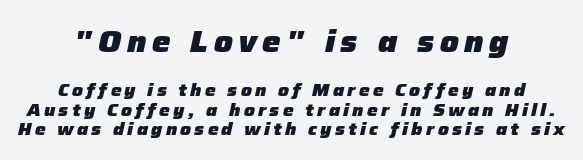
Q: Is the text bold? A: Yes.
Q: Is the text italic (slanted)? A: Yes, it leans right by about 12 degrees.
Q: Is the text underlined? A: No.
Q: How is the paragraph aligned? A: Centered.
Q: Is the spacing between lines tight, normal or loose? A: Tight.
Q: Which block of text is set in a larger size, the first (top) or the second (bottom)? A: The first (top) one.
Q: Width (condensed, normal, or wide)? A: Normal.
Q: Stroke contrast? A: Low.
Q: x-height? A: Medium.
Q: Monospaced? A: No.
